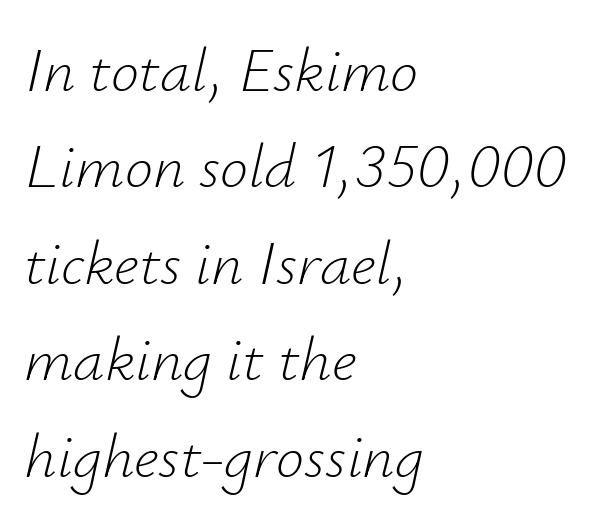
The image shows 63 px light type, italic (leaning right); set left-aligned, normal line spacing (1.53x), normal letter spacing, not underlined; low stroke contrast and a small x-height.
